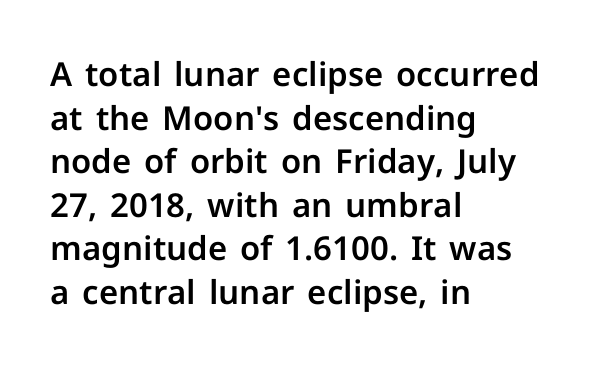
The image shows 33 px sans-serif type, upright; set left-aligned, normal line spacing (1.32x), normal letter spacing, not underlined; low stroke contrast and a medium x-height.
